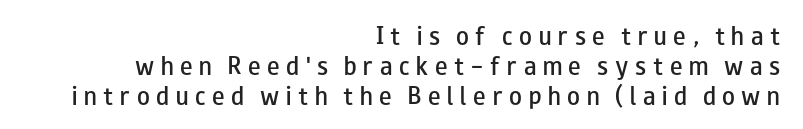
Q: Is the text bold? A: Semi-bold.
Q: Is the text italic (slanted)? A: No, it is upright.
Q: Is the text underlined? A: No.
Q: How is the paragraph aligned? A: Right-aligned.
Q: Is the spacing between letters normal or unusually wide? A: Unusually wide.
Q: Is the spacing between lines tight, normal or loose? A: Normal.
